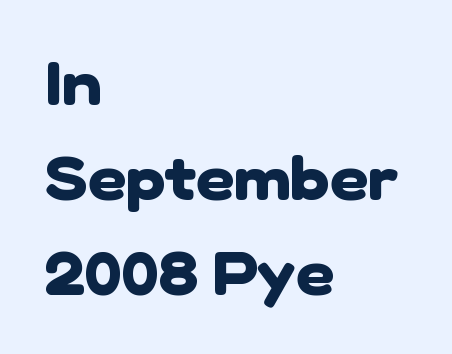
If you drew a ruler down the left edge, every line would touch it. Examine the stroke ends and you'll find no serifs. Plenty of ink on the page — the face is bold. The rendering uses a moderate line-height, typical for paragraphs. Does extra space separate the letters? No, they use regular spacing. You could not count columns in this text — the font is proportionally spaced.
